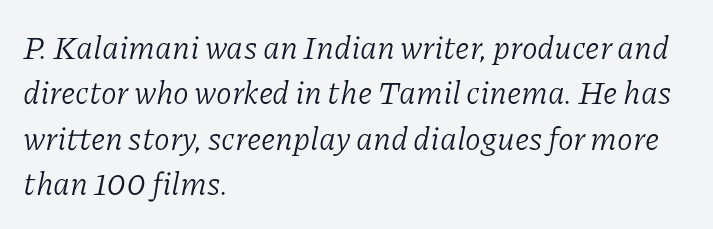
The image shows 32 px light serif type, italic (leaning right); set left-aligned, normal line spacing (1.42x), normal letter spacing, not underlined; low stroke contrast and a medium x-height.
